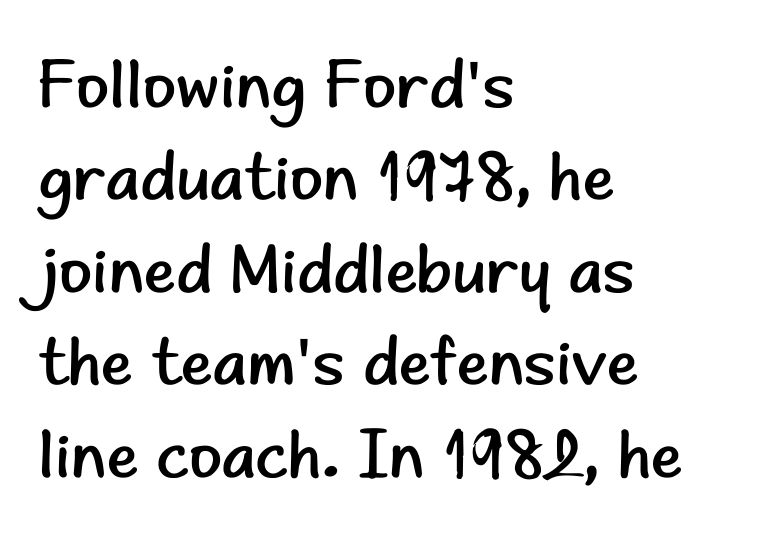
The image shows 68 px regular-weight sans-serif type, upright; set left-aligned, normal line spacing (1.36x), normal letter spacing, not underlined; low stroke contrast and a small x-height.
